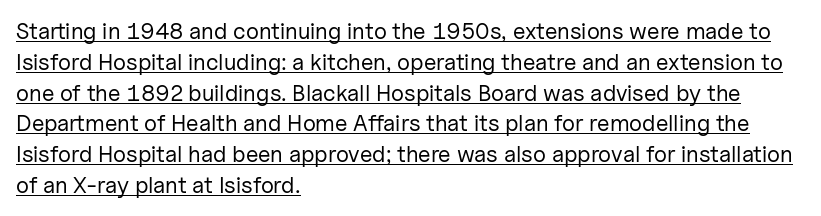
{"italic": "no", "bold": "no", "underline": "yes", "align": "left", "line_spacing": "normal", "line_spacing_ratio": 1.34, "letter_spacing": "normal", "letter_spacing_em": 0.0, "glyph_px": 23}
